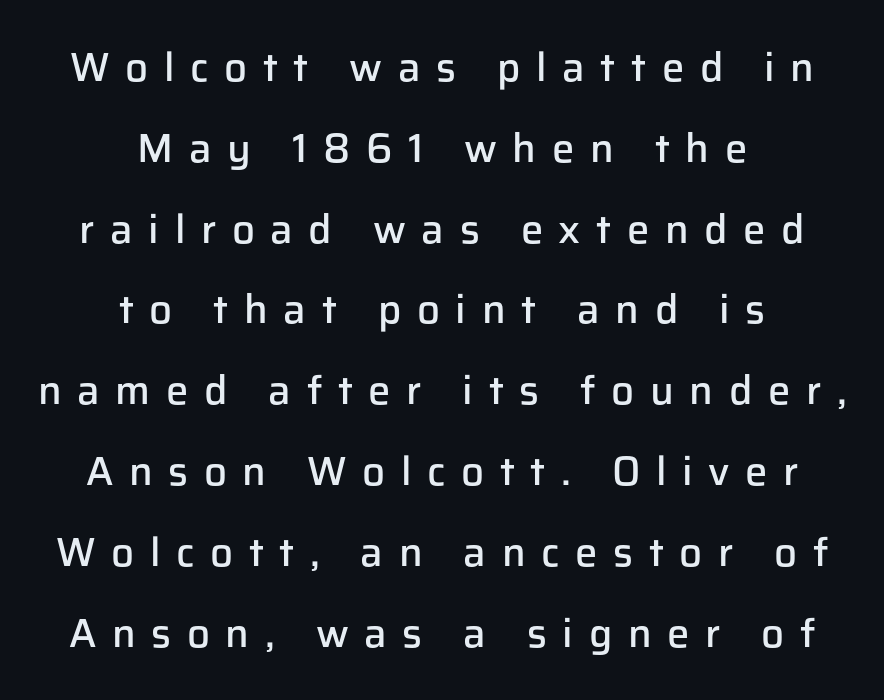
{"serif": "no", "italic": "no", "bold": "semi", "weight": "semibold", "width": "normal", "stroke_contrast": "low", "x_height": "medium", "monospaced": "no", "underline": "no", "align": "center", "line_spacing": "loose", "line_spacing_ratio": 2.02, "letter_spacing": "wide", "letter_spacing_em": 0.39, "glyph_px": 40}
